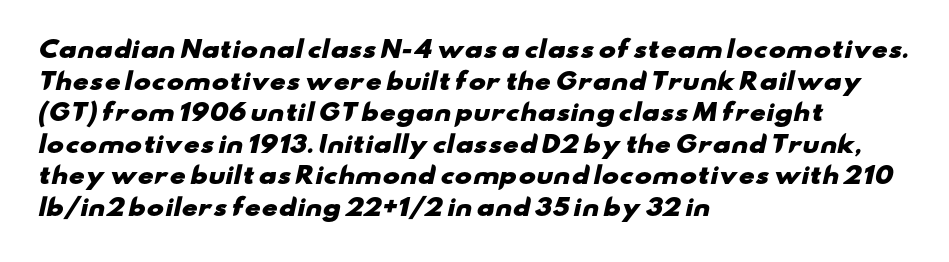
{"bold": "yes", "underline": "no", "align": "left", "line_spacing": "normal", "line_spacing_ratio": 1.37, "letter_spacing": "normal", "letter_spacing_em": 0.0, "glyph_px": 23}
